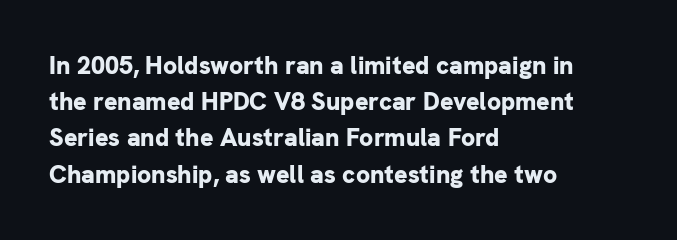
{"italic": "no", "bold": "yes", "underline": "no", "align": "left", "line_spacing": "normal", "line_spacing_ratio": 1.45, "letter_spacing": "normal", "letter_spacing_em": 0.0, "glyph_px": 25}
